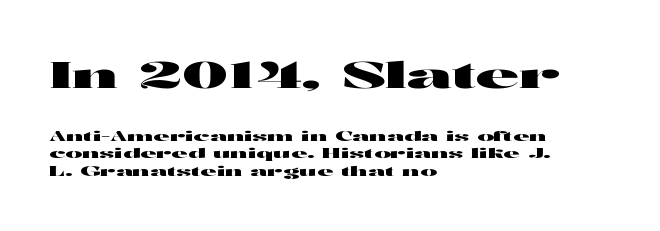
Q: Is the text italic (slanted)? A: No, it is upright.
Q: Is the typeface a serif or a sans-serif typeface? A: Sans-serif.
Q: Is the text underlined? A: No.
Q: How is the paragraph aligned? A: Left-aligned.
Q: Is the spacing between letters normal or unusually wide? A: Normal.
Q: Is the spacing between lines tight, normal or loose? A: Normal.
Q: Which block of text is set in a larger size, the first (top) or the second (bottom)? A: The first (top) one.
Q: Width (condensed, normal, or wide)? A: Wide.
Q: Stroke contrast? A: High.
Q: x-height? A: Medium.
Q: Monospaced? A: No.
